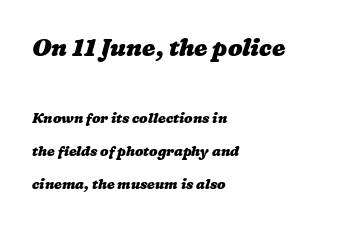
Q: Is the text bold? A: Yes.
Q: Is the text underlined? A: No.
Q: How is the paragraph aligned? A: Left-aligned.
Q: Is the spacing between letters normal or unusually wide? A: Normal.
Q: Is the spacing between lines tight, normal or loose? A: Loose.
Q: Which block of text is set in a larger size, the first (top) or the second (bottom)? A: The first (top) one.
